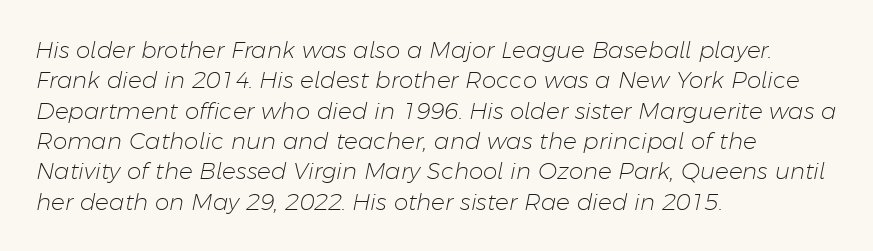
{"italic": "yes", "lean": "right", "slant_degrees": 11, "bold": "no", "underline": "no", "align": "left", "line_spacing": "normal", "line_spacing_ratio": 1.32, "letter_spacing": "normal", "letter_spacing_em": 0.0, "glyph_px": 23}
